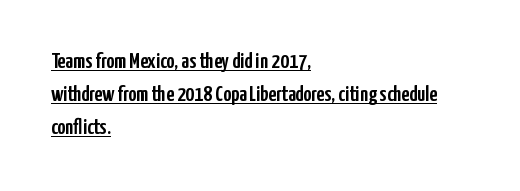
The image shows 22 px text type, upright; set left-aligned, normal line spacing (1.51x), normal letter spacing, underlined.
